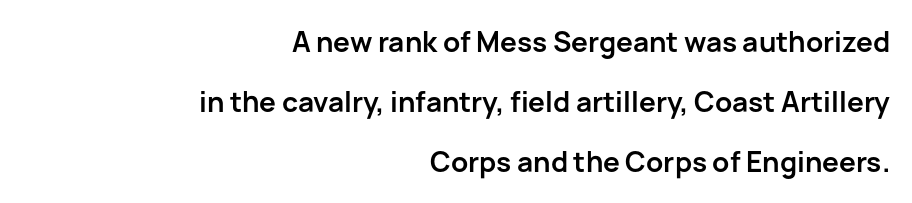
{"serif": "no", "italic": "no", "bold": "yes", "weight": "semibold", "width": "normal", "stroke_contrast": "low", "x_height": "medium", "monospaced": "no", "underline": "no", "align": "right", "line_spacing": "loose", "line_spacing_ratio": 2.14, "letter_spacing": "normal", "letter_spacing_em": 0.0, "glyph_px": 28}
